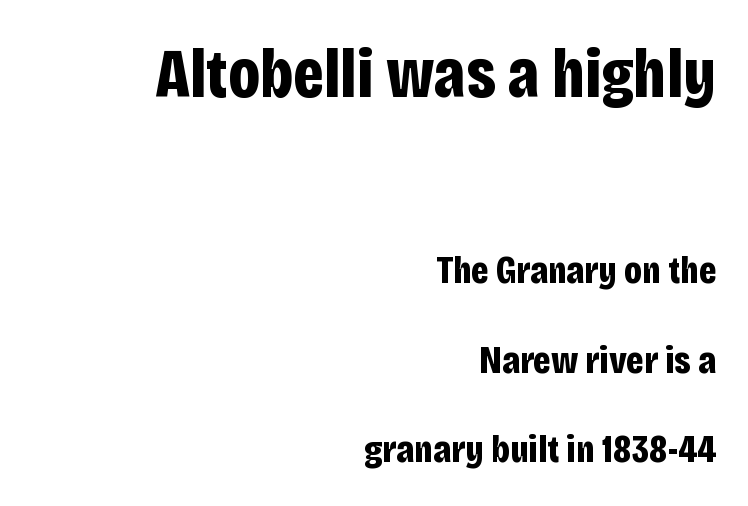
{"serif": "no", "italic": "no", "bold": "yes", "weight": "bold", "width": "condensed", "stroke_contrast": "low", "x_height": "large", "monospaced": "no", "underline": "no", "align": "right", "line_spacing": "loose", "line_spacing_ratio": 2.3, "letter_spacing": "normal", "letter_spacing_em": 0.0, "larger_block": "first", "size_ratio": 1.77, "glyph_px": 69}
